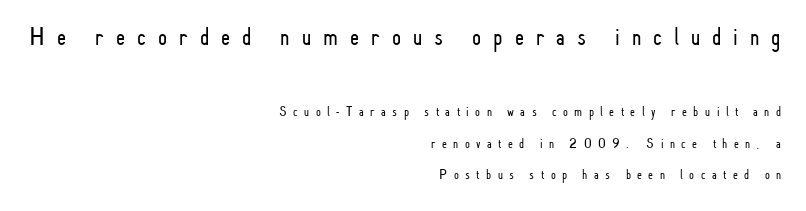
Q: Is the text bold? A: No.
Q: Is the text italic (slanted)? A: No, it is upright.
Q: Is the text underlined? A: No.
Q: How is the paragraph aligned? A: Right-aligned.
Q: Is the spacing between letters normal or unusually wide? A: Unusually wide.
Q: Is the spacing between lines tight, normal or loose? A: Loose.
Q: Which block of text is set in a larger size, the first (top) or the second (bottom)? A: The first (top) one.
